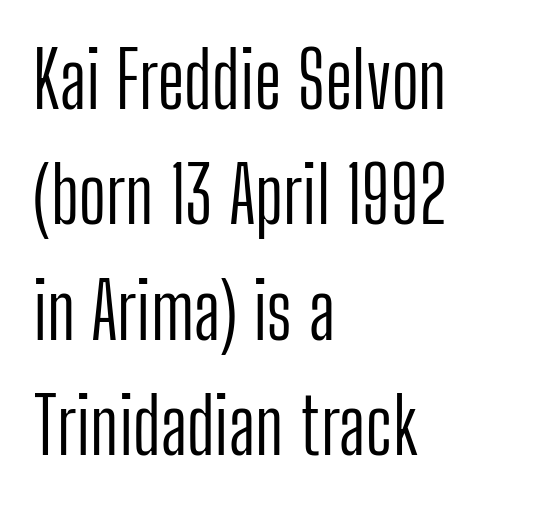
Any mark beneath the type? The region is blank. Leading: standard. This rendering leaves character spacing at its baseline value. The text block is weighted toward the left margin, trailing off unevenly rightward. Is the type heavy? It reads as light-to-regular instead. You could not count columns in this text — the font is proportionally spaced.
